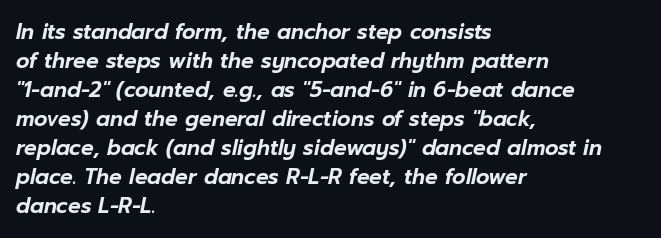
Compared with a centered layout, this one pins lines to the left instead. The specimen reads as italic at a glance. The face used here is rendered with its standard letterfit. A normal amount of white space separates one row of letters from the next. The glyphs are unaccompanied by any horizontal stroke below them.
